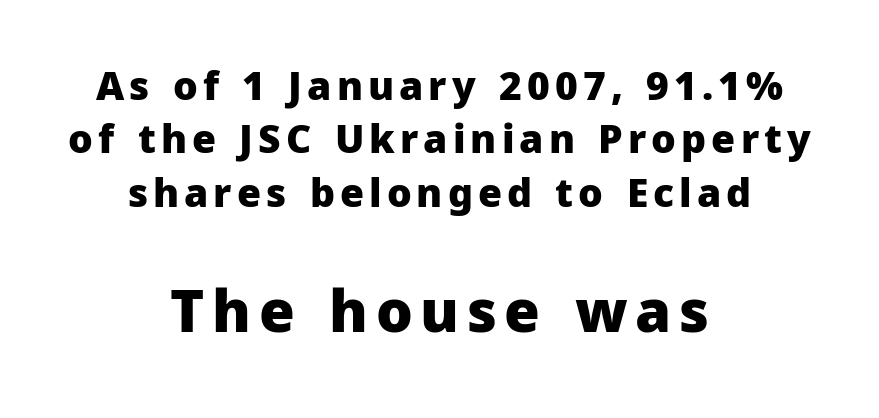
Q: Is the text bold? A: Yes.
Q: Is the text italic (slanted)? A: No, it is upright.
Q: Is the typeface a serif or a sans-serif typeface? A: Sans-serif.
Q: Is the text underlined? A: No.
Q: How is the paragraph aligned? A: Centered.
Q: Is the spacing between lines tight, normal or loose? A: Normal.
Q: Which block of text is set in a larger size, the first (top) or the second (bottom)? A: The second (bottom) one.
Q: Width (condensed, normal, or wide)? A: Normal.
Q: Stroke contrast? A: Low.
Q: x-height? A: Medium.
Q: Monospaced? A: No.
